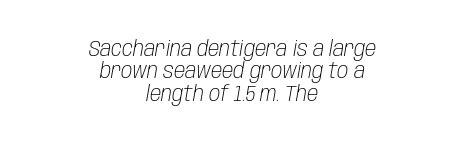
The image shows 21 px text type, italic (leaning right); set centered, tight line spacing (1.06x), normal letter spacing, not underlined.
